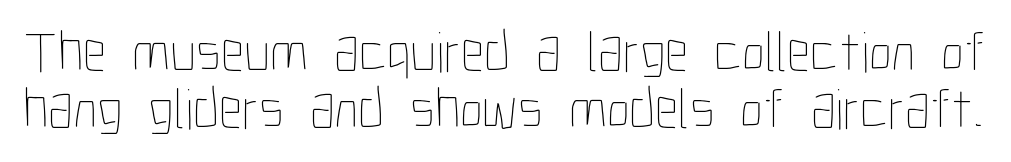
Descender tails drop into unmarked territory. Weight: in the light-to-regular range. The passage shown stacks its lines with hardly any gap. A typesetter would call this zero additional tracking. Varying glyph widths throughout — classic text-font behaviour.
